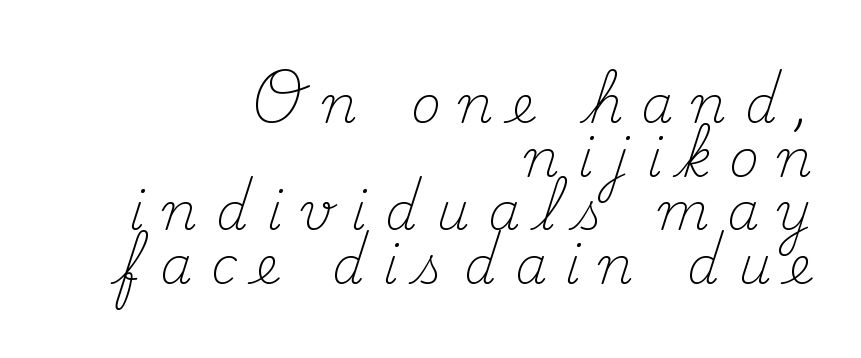
The image shows 51 px light serif type; set right-aligned, tight line spacing (1.05x), unusually wide letter spacing (+0.37 em), not underlined; medium stroke contrast and a small x-height.
